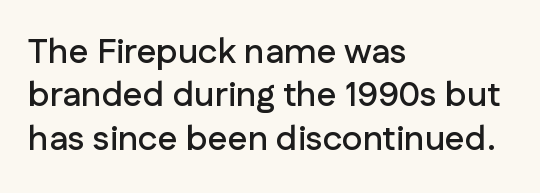
The image shows 35 px sans-serif type, upright; set left-aligned, line spacing 1.24x, normal letter spacing, not underlined; low stroke contrast and a medium x-height.
